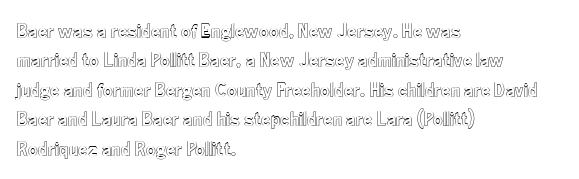
Q: Is the text italic (slanted)? A: No, it is upright.
Q: Is the text underlined? A: No.
Q: How is the paragraph aligned? A: Left-aligned.
Q: Is the spacing between letters normal or unusually wide? A: Normal.
Q: Is the spacing between lines tight, normal or loose? A: Normal.
